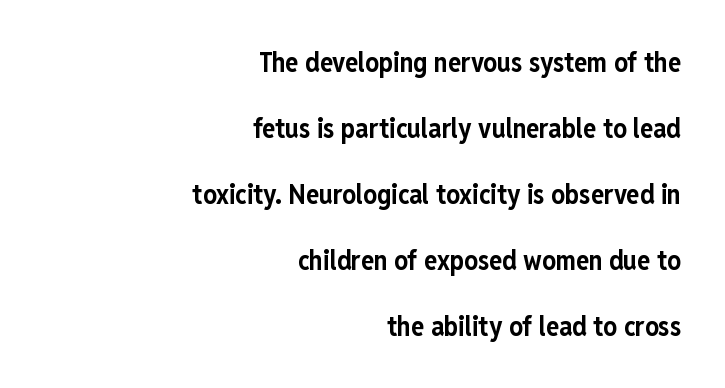
Q: Is the text bold? A: Yes.
Q: Is the text italic (slanted)? A: No, it is upright.
Q: Is the text underlined? A: No.
Q: How is the paragraph aligned? A: Right-aligned.
Q: Is the spacing between letters normal or unusually wide? A: Normal.
Q: Is the spacing between lines tight, normal or loose? A: Loose.
